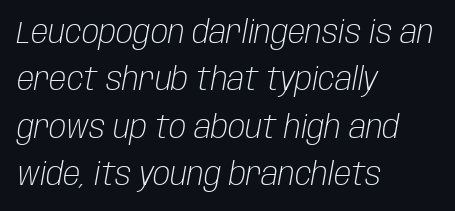
The image shows 32 px light, condensed type, italic (leaning right); set left-aligned, normal line spacing (1.48x), normal letter spacing, not underlined; low stroke contrast and a large x-height.
